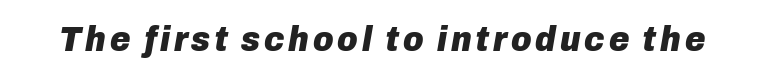
Only glyphs here, with clear space below each row. Character widths vary here, with narrow letters taking less room than wide ones. Strokes here are thick enough to call this a true bold. Italic? Definitely — the glyphs are oblique.
